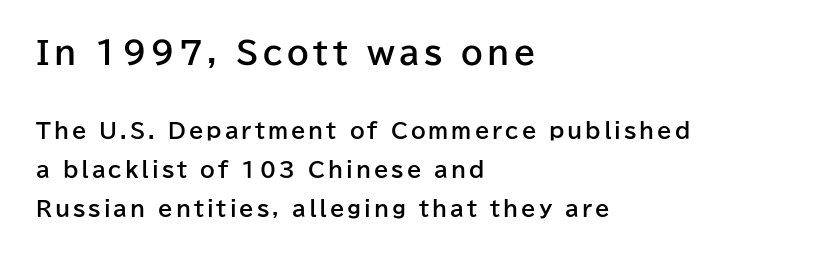
Q: Is the text bold? A: Yes.
Q: Is the text italic (slanted)? A: No, it is upright.
Q: Is the typeface a serif or a sans-serif typeface? A: Sans-serif.
Q: Is the text underlined? A: No.
Q: How is the paragraph aligned? A: Left-aligned.
Q: Which block of text is set in a larger size, the first (top) or the second (bottom)? A: The first (top) one.
Q: Width (condensed, normal, or wide)? A: Normal.
Q: Stroke contrast? A: Low.
Q: x-height? A: Medium.
Q: Monospaced? A: No.
